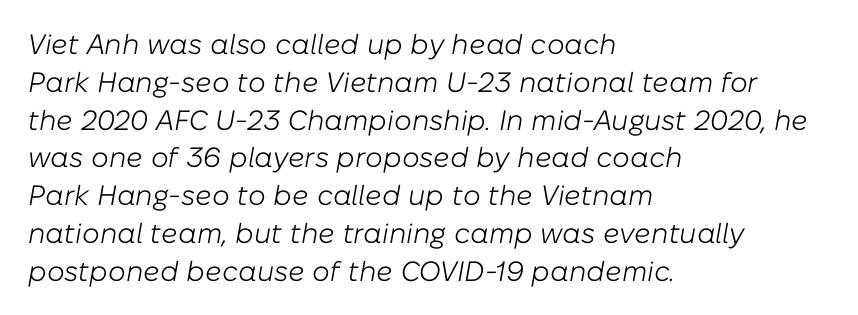
{"italic": "yes", "lean": "right", "slant_degrees": 10, "bold": "no", "weight": "light", "width": "normal", "stroke_contrast": "low", "x_height": "medium", "monospaced": "no", "underline": "no", "align": "left", "line_spacing": "normal", "line_spacing_ratio": 1.35, "letter_spacing": "normal", "letter_spacing_em": 0.0, "glyph_px": 28}
